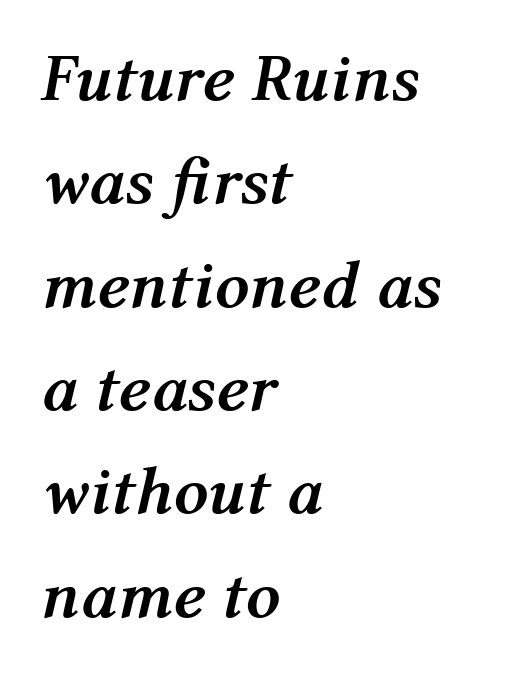
The image shows 68 px semibold type, italic (leaning right); set left-aligned, normal line spacing (1.52x), normal letter spacing, not underlined; medium stroke contrast and a medium x-height.
